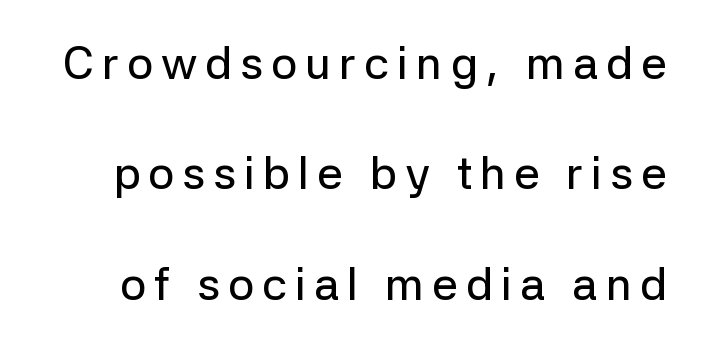
{"serif": "no", "italic": "no", "width": "normal", "stroke_contrast": "low", "x_height": "medium", "monospaced": "no", "underline": "no", "line_spacing": "loose", "line_spacing_ratio": 2.4, "glyph_px": 46}
